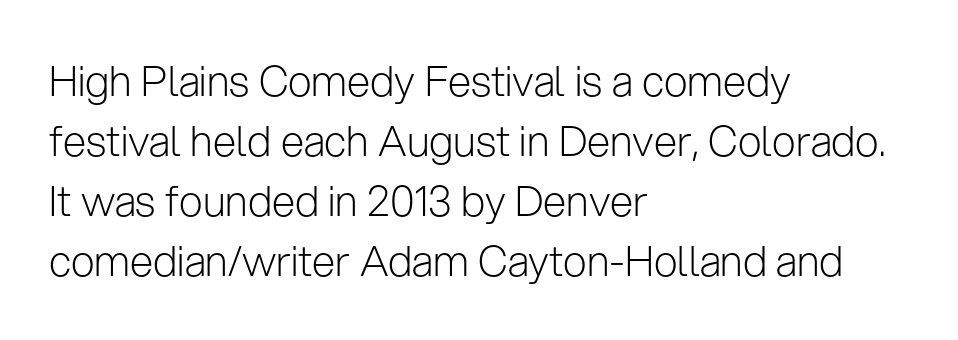
The image shows 42 px light sans-serif type, upright; set left-aligned, normal line spacing (1.43x), normal letter spacing, not underlined; low stroke contrast and a medium x-height.
